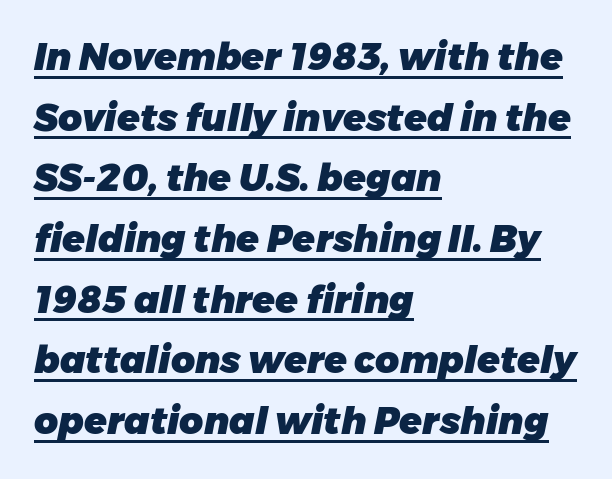
{"italic": "yes", "lean": "right", "slant_degrees": 11, "bold": "yes", "weight": "heavy", "width": "normal", "stroke_contrast": "low", "x_height": "medium", "monospaced": "no", "underline": "yes", "align": "left", "line_spacing": "normal", "line_spacing_ratio": 1.64, "letter_spacing": "normal", "letter_spacing_em": 0.0, "glyph_px": 37}
